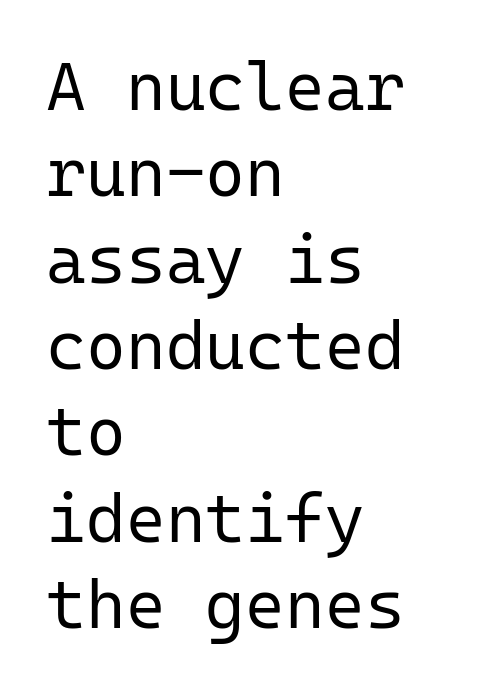
The space directly below the letters is spotless. The letters sit at their default tracking, neither squeezed nor spread. The axis of the letterforms is exactly vertical. The font sits on the lighter half of the weight spectrum, regular included. Type style note: lacks serifs.
